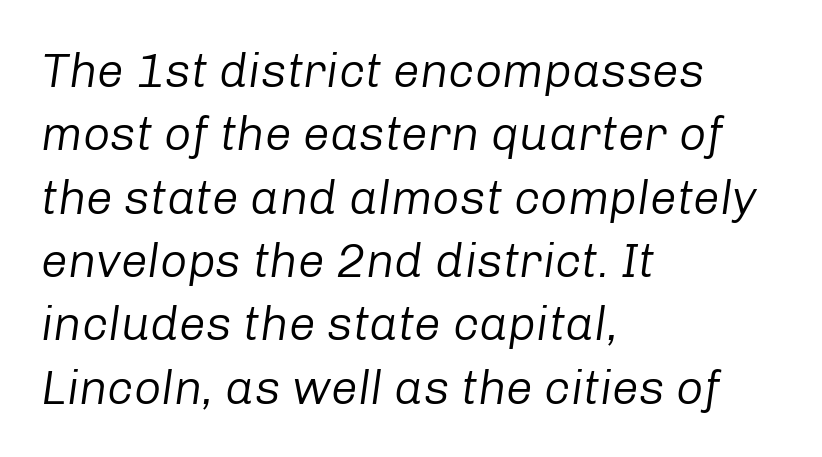
Nobody touched the tracking dial on this one. A typesetter would mark this as italic. Stems here are at most as thick as an everyday book face. If you measured baseline to baseline, you'd find a middling distance. Alignment: flush left. Varying glyph widths throughout — classic text-font behaviour.
